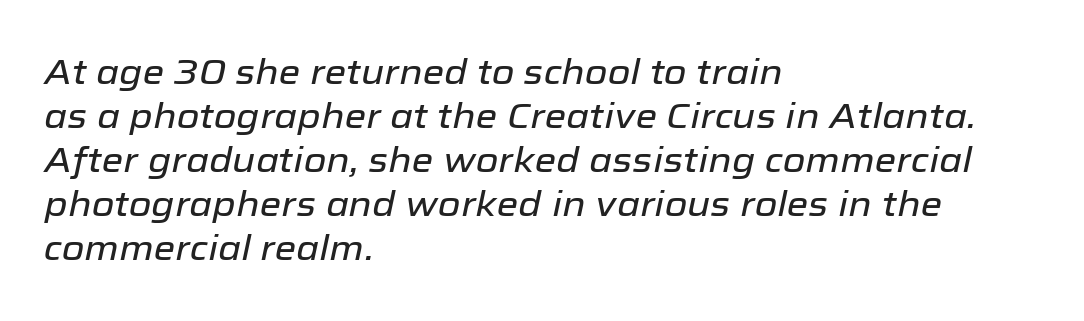
{"italic": "yes", "lean": "right", "slant_degrees": 12, "width": "normal", "stroke_contrast": "low", "x_height": "medium", "monospaced": "no", "underline": "no", "align": "left", "line_spacing": "normal", "line_spacing_ratio": 1.26, "letter_spacing": "normal", "letter_spacing_em": 0.0, "glyph_px": 35}
